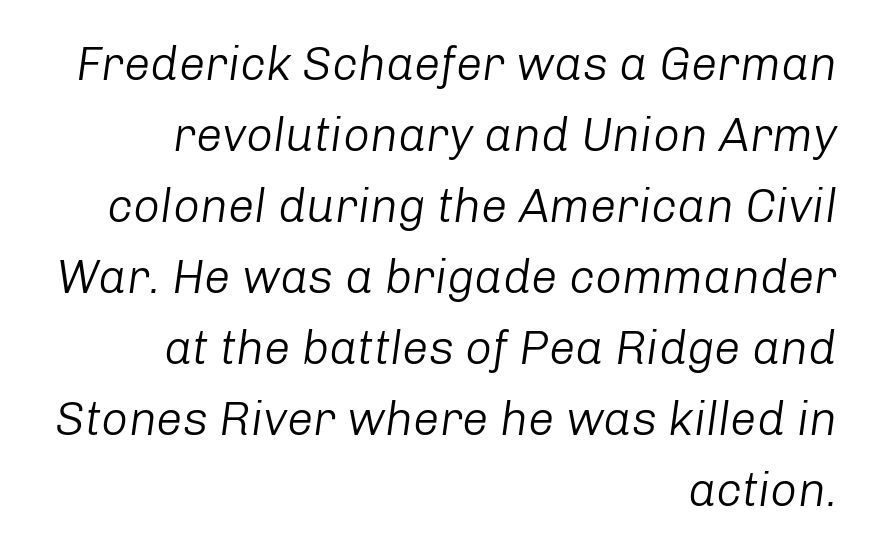
The image shows 47 px light type, italic (leaning right); set right-aligned, normal line spacing (1.51x), normal letter spacing, not underlined; low stroke contrast and a medium x-height.
